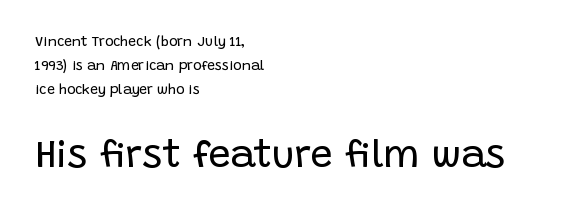
The image shows 39 px regular-weight sans-serif type, upright; set left-aligned, line spacing 1.72x, normal letter spacing, not underlined; the second (bottom) block is 2.79x larger; low stroke contrast and a large x-height.
